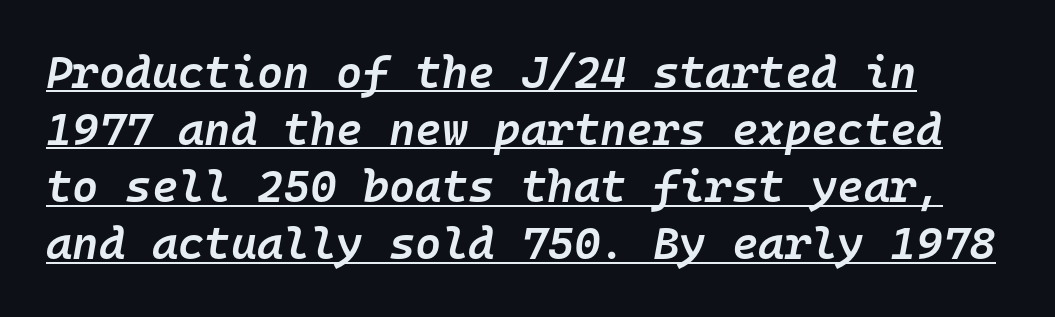
Q: Is the text bold? A: Semi-bold.
Q: Is the text italic (slanted)? A: Yes, it leans right by about 10 degrees.
Q: Is the text underlined? A: Yes.
Q: Is the spacing between letters normal or unusually wide? A: Normal.
Q: Is the spacing between lines tight, normal or loose? A: Normal.
Q: Width (condensed, normal, or wide)? A: Normal.
Q: Stroke contrast? A: Low.
Q: x-height? A: Medium.
Q: Monospaced? A: Yes.
